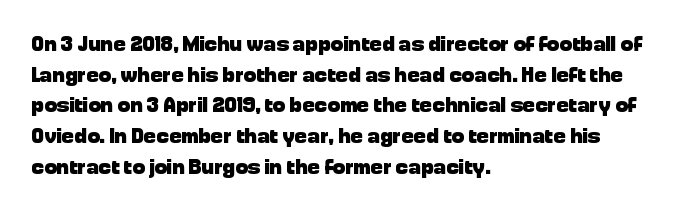
The image shows 21 px bold type, upright; set left-aligned, normal line spacing (1.46x), normal letter spacing, not underlined.
